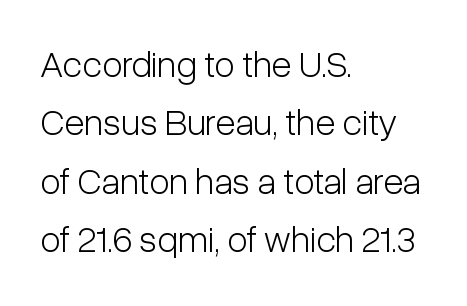
{"serif": "no", "italic": "no", "bold": "no", "weight": "light", "width": "condensed", "stroke_contrast": "low", "x_height": "medium", "monospaced": "no", "underline": "no", "align": "left", "line_spacing": "normal", "line_spacing_ratio": 1.58, "letter_spacing": "normal", "letter_spacing_em": 0.0, "glyph_px": 37}
